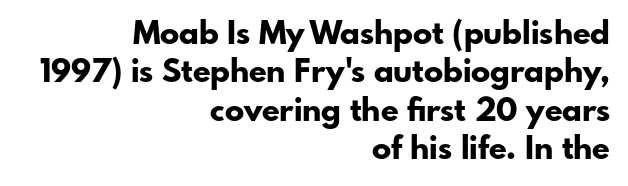
Q: Is the text bold? A: Yes.
Q: Is the text italic (slanted)? A: No, it is upright.
Q: Is the typeface a serif or a sans-serif typeface? A: Sans-serif.
Q: Is the text underlined? A: No.
Q: How is the paragraph aligned? A: Right-aligned.
Q: Is the spacing between letters normal or unusually wide? A: Normal.
Q: Width (condensed, normal, or wide)? A: Normal.
Q: Stroke contrast? A: Low.
Q: x-height? A: Small.
Q: Monospaced? A: No.
